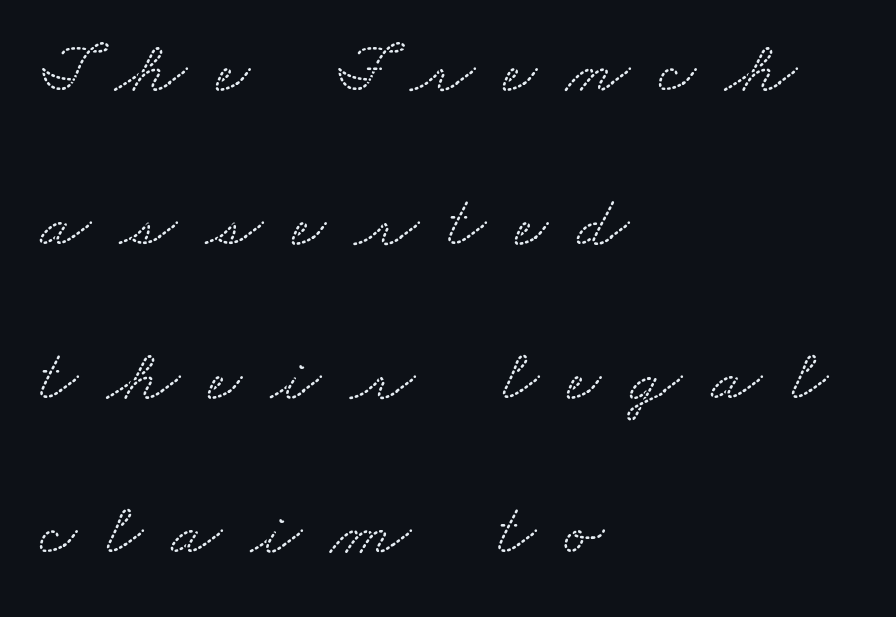
Caption: expanded tracking, letters set apart. The paragraph shown leans on its left margin. A great deal of white space separates one row of letters from the next. This sample has the flowing, uneven cadence of proportional lettering. Descender tails drop into unmarked territory.
